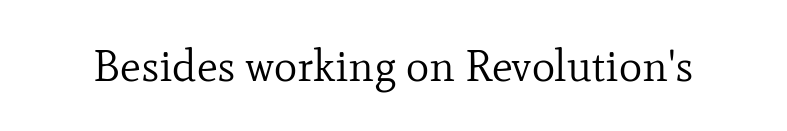
Q: Is the text bold? A: No.
Q: Is the text italic (slanted)? A: No, it is upright.
Q: Is the typeface a serif or a sans-serif typeface? A: Serif.
Q: Is the text underlined? A: No.
Q: Is the spacing between letters normal or unusually wide? A: Normal.
Q: Width (condensed, normal, or wide)? A: Normal.
Q: Stroke contrast? A: Low.
Q: x-height? A: Small.
Q: Monospaced? A: No.
